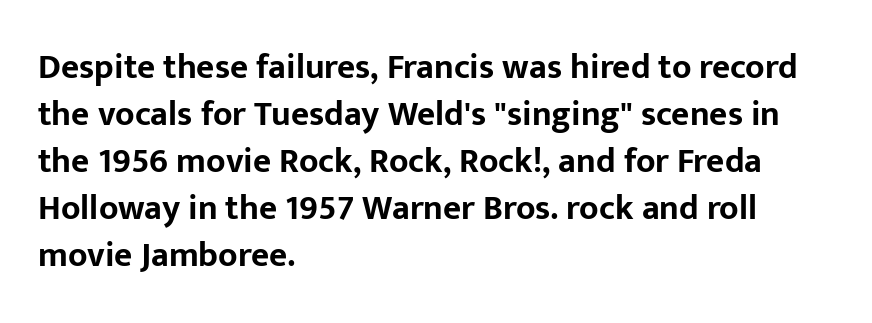
{"serif": "no", "italic": "no", "bold": "yes", "weight": "bold", "width": "normal", "stroke_contrast": "low", "x_height": "medium", "monospaced": "no", "underline": "no", "align": "left", "line_spacing": "normal", "line_spacing_ratio": 1.34, "letter_spacing": "normal", "letter_spacing_em": 0.0, "glyph_px": 35}
